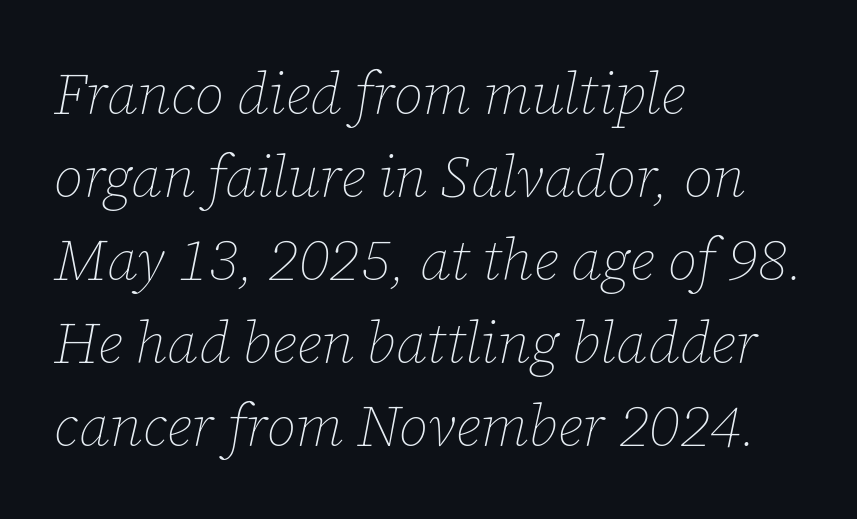
Compared with typical body copy, the letter spacing here is the same. No letter is thick-stroked: the sample isn't bold. You could not count columns in this text — the font is proportionally spaced. Vertical spacing — default.
